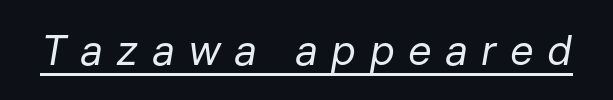
Q: Is the text bold? A: No.
Q: Is the text italic (slanted)? A: Yes, it leans right by about 9 degrees.
Q: Is the text underlined? A: Yes.
Q: Is the spacing between letters normal or unusually wide? A: Unusually wide.
Q: Width (condensed, normal, or wide)? A: Normal.
Q: Stroke contrast? A: Low.
Q: x-height? A: Medium.
Q: Monospaced? A: No.
